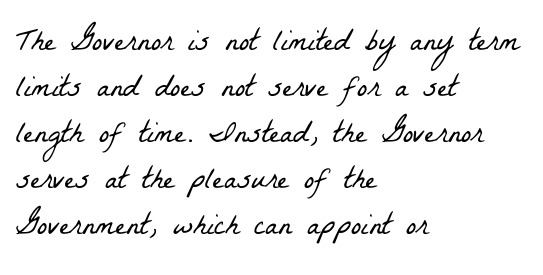
Honestly, there is no underline to notice here at all. The rendering shows small feet on the letterforms — a serif design. Weight class: somewhere from thin through regular. Vertically, the passage feels balanced, rows spaced as you'd expect.
